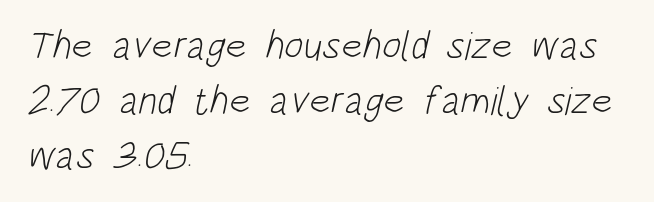
If you measured baseline to baseline, you'd find a middling distance. To sum up the face: it is a sans, with no serifs. Visually the block forms a straight wall on the left and a jagged coastline on the right. Compared with a typical body face, this is equally light or lighter still. The passage shown is not underscored anywhere. Think of a printed novel: that variable character pitch is what you see here.
